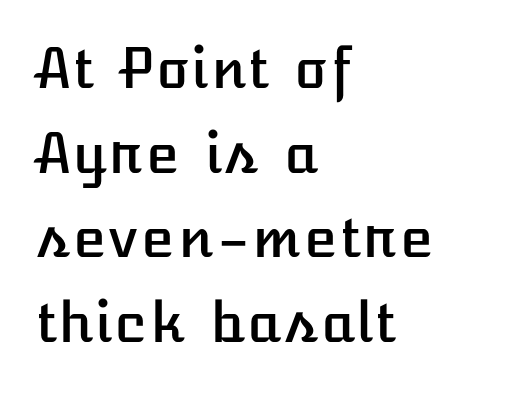
The image shows 55 px text type, upright; set left-aligned, normal line spacing (1.54x), normal letter spacing, not underlined; low stroke contrast and a medium x-height.
